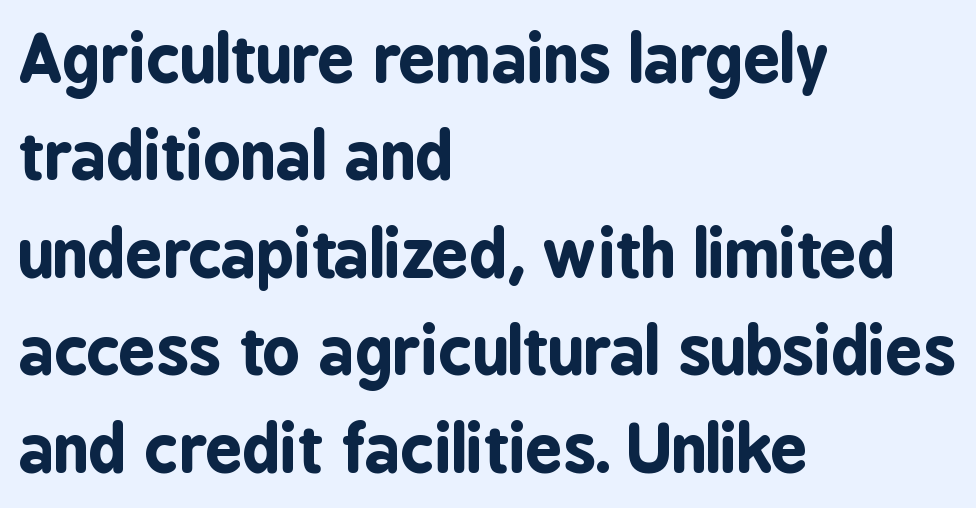
The image shows 65 px bold, condensed sans-serif type, upright; set left-aligned, normal line spacing (1.5x), normal letter spacing, not underlined; low stroke contrast and a medium x-height.
